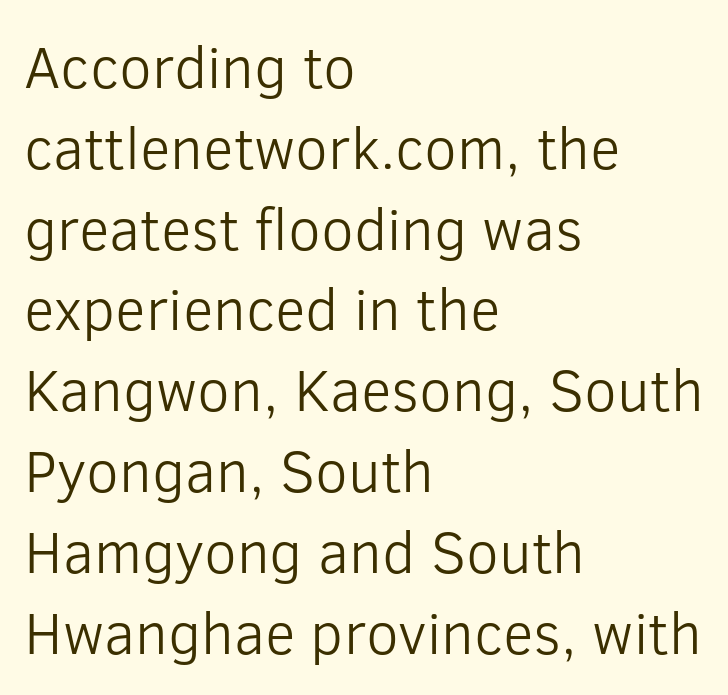
The image shows 59 px light sans-serif type, upright; set left-aligned, normal line spacing (1.37x), normal letter spacing, not underlined; low stroke contrast and a medium x-height.
